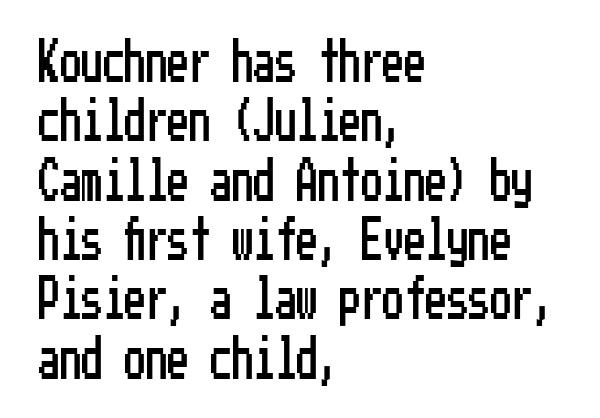
The image shows 43 px condensed sans-serif type, upright; set left-aligned, normal line spacing (1.38x), normal letter spacing, not underlined; low stroke contrast and a medium x-height.
